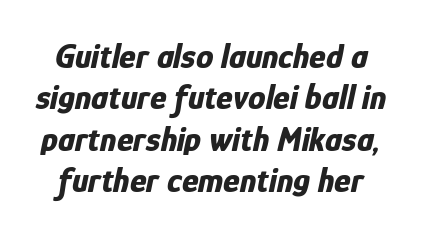
Every letter is thick-stroked: bold, no question. The face used here is proportionally spaced, like ordinary book or web type. Students, note that the glyphs here touch the page at normal intervals. The area under the type is left untouched.
